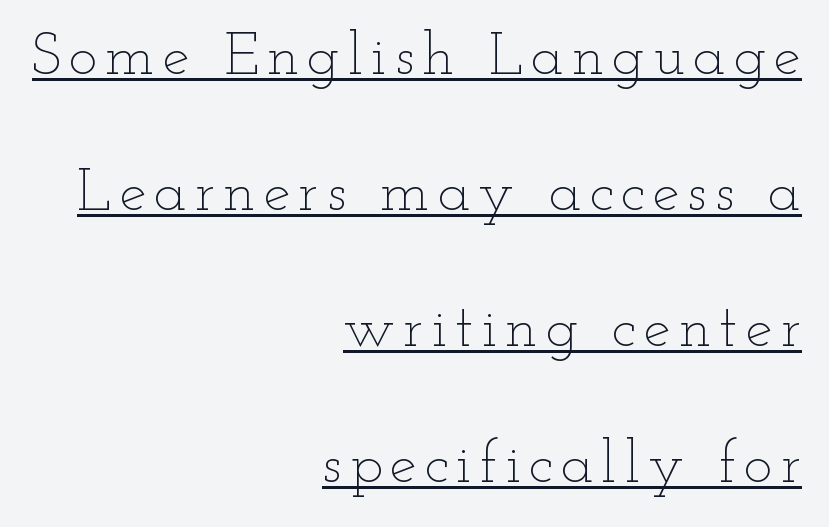
Q: Is the text bold? A: No.
Q: Is the text italic (slanted)? A: No, it is upright.
Q: Is the text underlined? A: Yes.
Q: How is the paragraph aligned? A: Right-aligned.
Q: Is the spacing between lines tight, normal or loose? A: Loose.
Q: Width (condensed, normal, or wide)? A: Wide.
Q: Stroke contrast? A: Low.
Q: x-height? A: Small.
Q: Monospaced? A: No.
